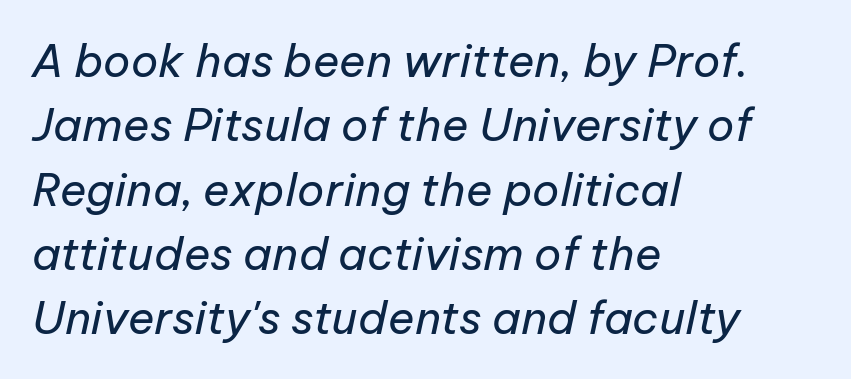
The image shows 45 px regular-weight type, italic (leaning right); set left-aligned, normal line spacing (1.43x), normal letter spacing, not underlined; low stroke contrast and a medium x-height.
